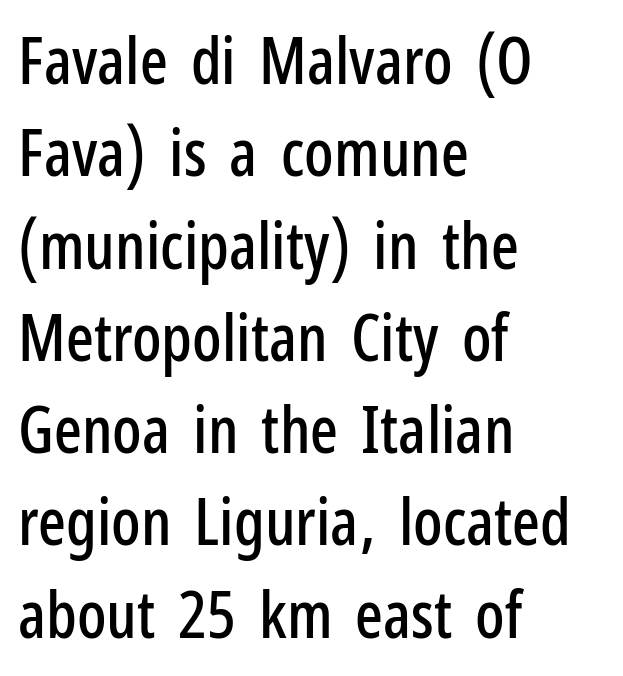
The image shows 65 px condensed sans-serif type, upright; set left-aligned, normal line spacing (1.42x), normal letter spacing, not underlined; low stroke contrast and a medium x-height.
